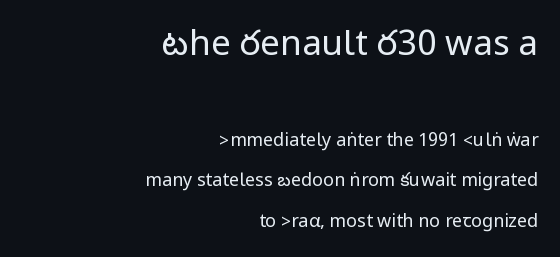
{"serif": "no", "italic": "no", "bold": "no", "weight": "regular", "width": "condensed", "stroke_contrast": "low", "underline": "no", "align": "right", "line_spacing": "loose", "line_spacing_ratio": 2.25, "letter_spacing": "normal", "letter_spacing_em": 0.0, "larger_block": "first", "size_ratio": 1.94, "glyph_px": 35}
